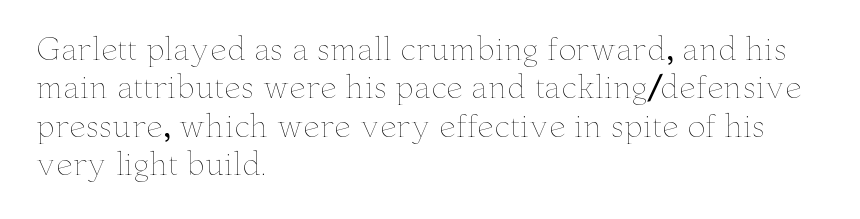
{"italic": "no", "bold": "no", "weight": "thin", "width": "wide", "stroke_contrast": "low", "x_height": "small", "monospaced": "no", "underline": "no", "align": "left", "line_spacing": "normal", "line_spacing_ratio": 1.28, "letter_spacing": "normal", "letter_spacing_em": 0.0, "glyph_px": 30}
